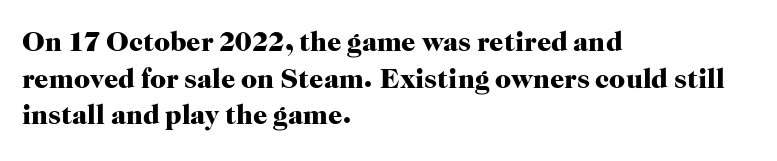
Each letter's strokes conclude with small projecting serifs. Character widths vary here, with narrow letters taking less room than wide ones. Reading down the column, the eye jumps a familiar distance to each next line. The ragged edge is on the right, which tells us the setting is flush left. A roman cut, with each character standing at attention.
